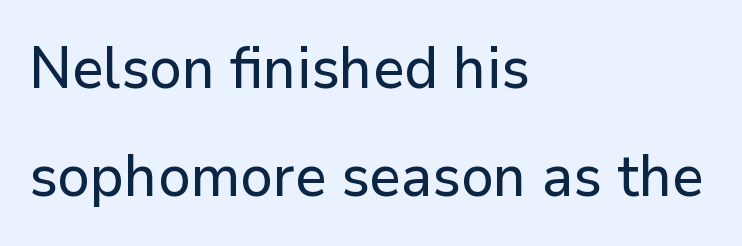
{"serif": "no", "italic": "no", "width": "normal", "stroke_contrast": "low", "x_height": "medium", "monospaced": "no", "underline": "no", "align": "left", "line_spacing_ratio": 1.86, "letter_spacing": "normal", "letter_spacing_em": 0.0, "glyph_px": 58}
